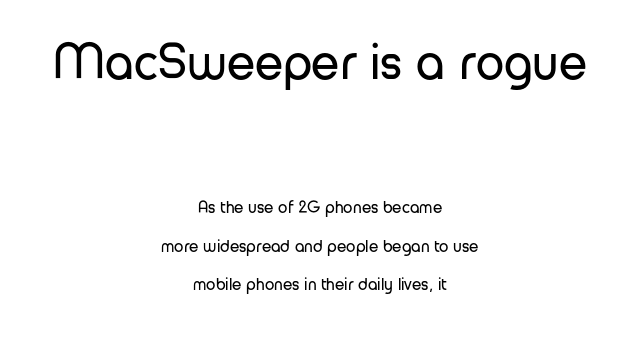
Q: Is the text bold? A: No.
Q: Is the text italic (slanted)? A: No, it is upright.
Q: Is the typeface a serif or a sans-serif typeface? A: Sans-serif.
Q: Is the text underlined? A: No.
Q: How is the paragraph aligned? A: Centered.
Q: Is the spacing between letters normal or unusually wide? A: Normal.
Q: Is the spacing between lines tight, normal or loose? A: Loose.
Q: Which block of text is set in a larger size, the first (top) or the second (bottom)? A: The first (top) one.
Q: Width (condensed, normal, or wide)? A: Normal.
Q: Stroke contrast? A: Low.
Q: x-height? A: Medium.
Q: Monospaced? A: No.
